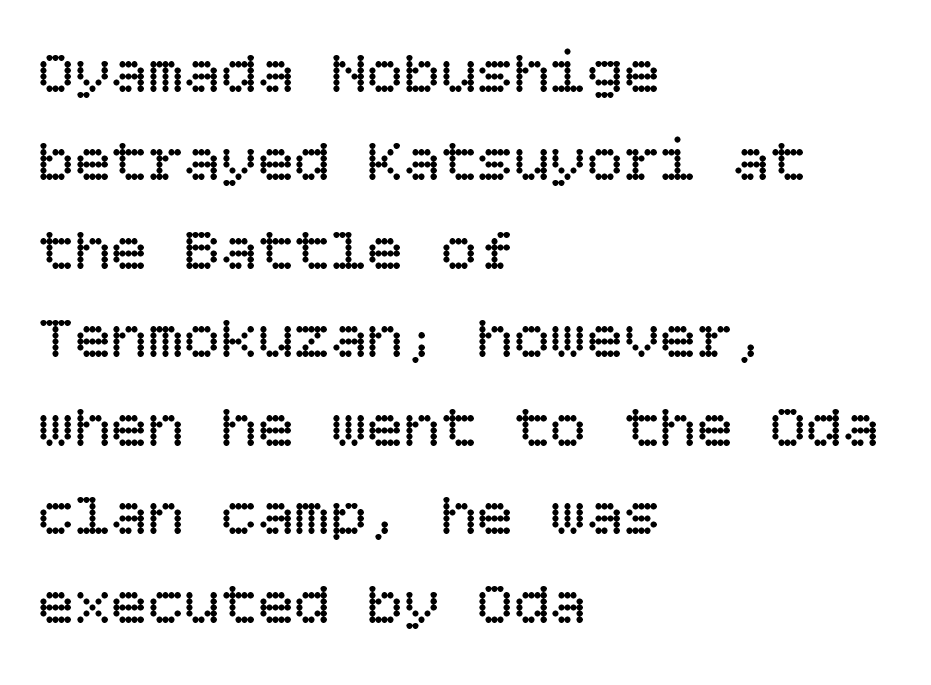
The image shows 61 px regular-weight type, upright; set left-aligned, normal line spacing (1.45x), normal letter spacing, not underlined; low stroke contrast and a large x-height.
